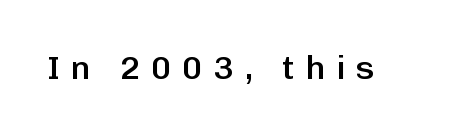
A bare baseline throughout the passage. The typeface chosen for these lines omits serifs. Does the lettering tilt? It doesn't — this is upright. These lines are rendered in a variable-pitch font.
